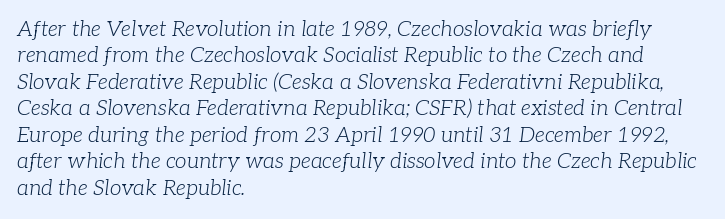
Q: Is the text bold? A: No.
Q: Is the text italic (slanted)? A: Yes, it leans right by about 7 degrees.
Q: Is the text underlined? A: No.
Q: How is the paragraph aligned? A: Left-aligned.
Q: Is the spacing between letters normal or unusually wide? A: Normal.
Q: Is the spacing between lines tight, normal or loose? A: Normal.
